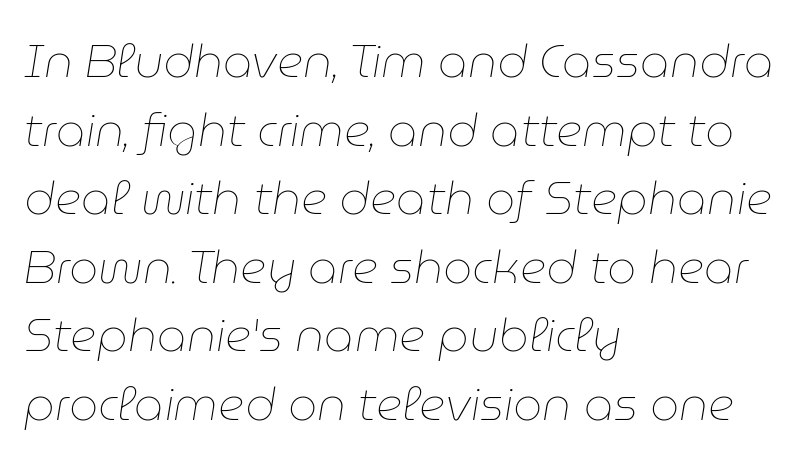
{"italic": "yes", "lean": "right", "slant_degrees": 9, "bold": "no", "weight": "thin", "width": "normal", "stroke_contrast": "low", "x_height": "medium", "monospaced": "no", "underline": "no", "align": "left", "line_spacing": "normal", "line_spacing_ratio": 1.49, "letter_spacing": "normal", "letter_spacing_em": 0.0, "glyph_px": 46}
